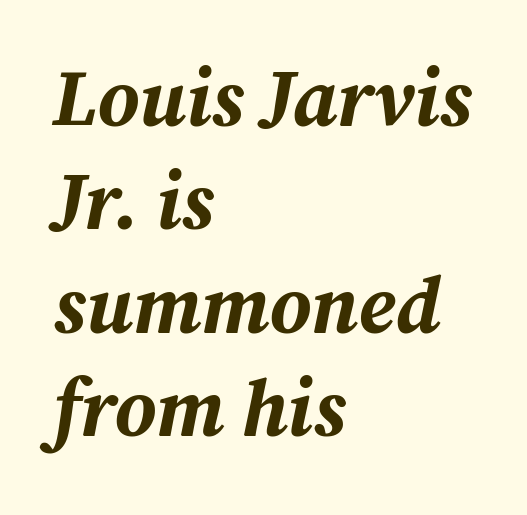
Q: Is the text bold? A: Yes.
Q: Is the text italic (slanted)? A: Yes, it leans right by about 12 degrees.
Q: Is the text underlined? A: No.
Q: How is the paragraph aligned? A: Left-aligned.
Q: Is the spacing between letters normal or unusually wide? A: Normal.
Q: Is the spacing between lines tight, normal or loose? A: Normal.
Q: Width (condensed, normal, or wide)? A: Normal.
Q: Stroke contrast? A: Medium.
Q: x-height? A: Medium.
Q: Monospaced? A: No.
